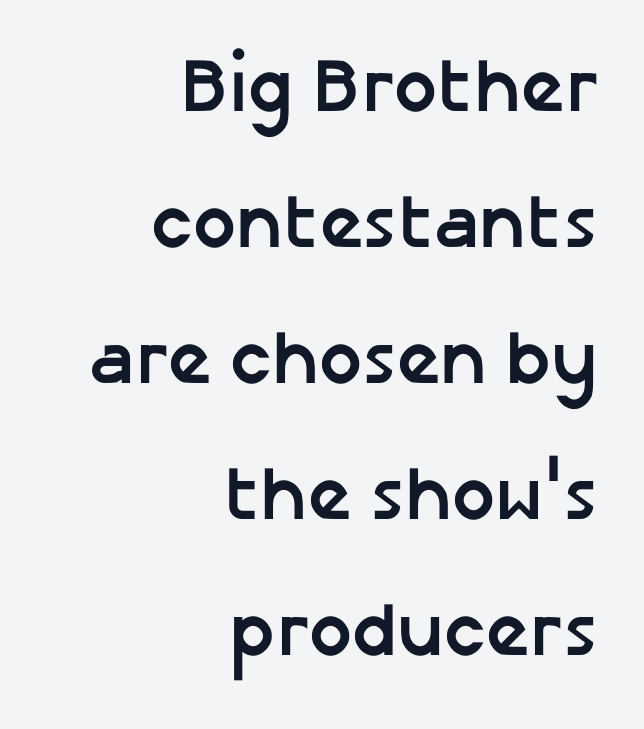
Posture: straight, roman, zero tilt. The face used here is a sans, in the tradition of grotesques and geometrics. Decoration check: the copy has no underline. Weight: bold.
